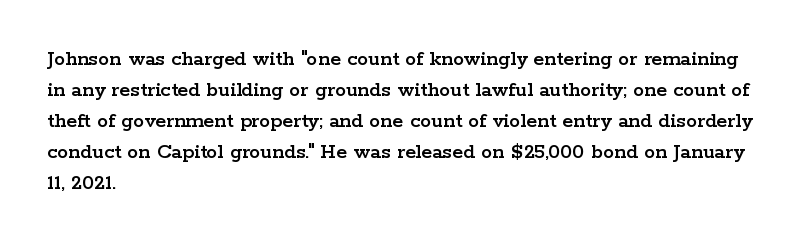
Q: Is the text italic (slanted)? A: No, it is upright.
Q: Is the text underlined? A: No.
Q: How is the paragraph aligned? A: Left-aligned.
Q: Is the spacing between letters normal or unusually wide? A: Normal.
Q: Is the spacing between lines tight, normal or loose? A: Normal.
